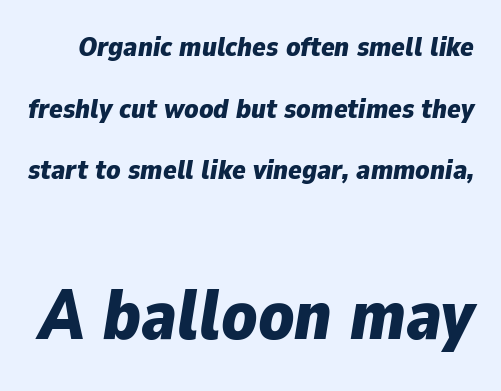
The image shows 70 px bold type, italic (leaning right); set loose line spacing (2.2x), normal letter spacing, not underlined; the second (bottom) block is 2.5x larger; low stroke contrast and a medium x-height.
